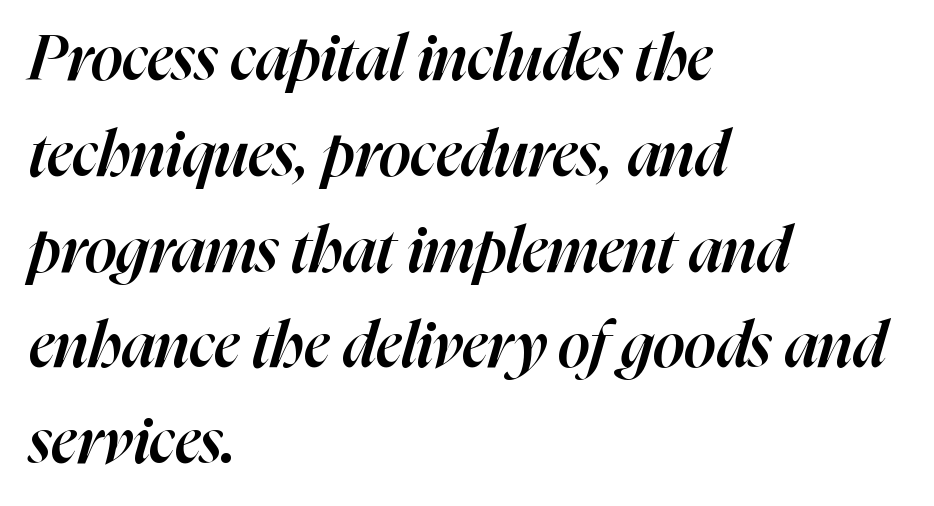
{"italic": "yes", "lean": "right", "slant_degrees": 16, "bold": "semi", "weight": "semibold", "width": "normal", "stroke_contrast": "high", "x_height": "medium", "monospaced": "no", "underline": "no", "align": "left", "line_spacing": "normal", "line_spacing_ratio": 1.52, "letter_spacing": "normal", "letter_spacing_em": 0.0, "glyph_px": 63}
